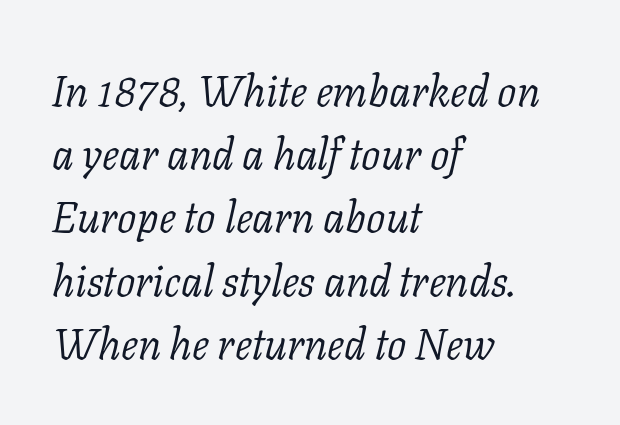
The line texture is even and compact thanks to regular tracking. The designer went with a serif here, giving each stem small feet. Quick note: interline space is typical. These lines stack with their left ends in a neat column. Looks like regular typesetting: each glyph gets only the width it needs. The specimen omits any rule beneath the text block's lines.
